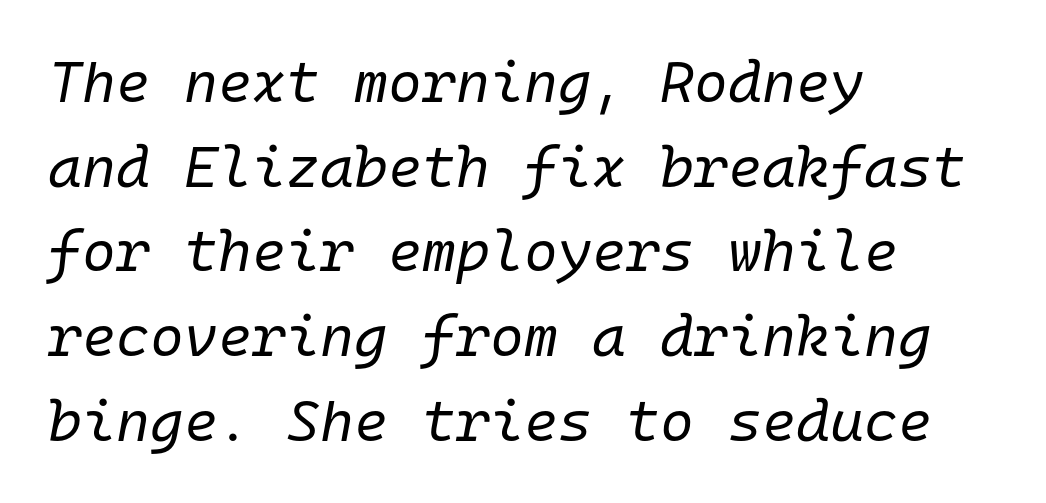
Q: Is the text bold? A: No.
Q: Is the text italic (slanted)? A: Yes, it leans right by about 10 degrees.
Q: Is the text underlined? A: No.
Q: How is the paragraph aligned? A: Left-aligned.
Q: Is the spacing between letters normal or unusually wide? A: Normal.
Q: Is the spacing between lines tight, normal or loose? A: Normal.
Q: Width (condensed, normal, or wide)? A: Normal.
Q: Stroke contrast? A: Low.
Q: x-height? A: Medium.
Q: Monospaced? A: Yes.
